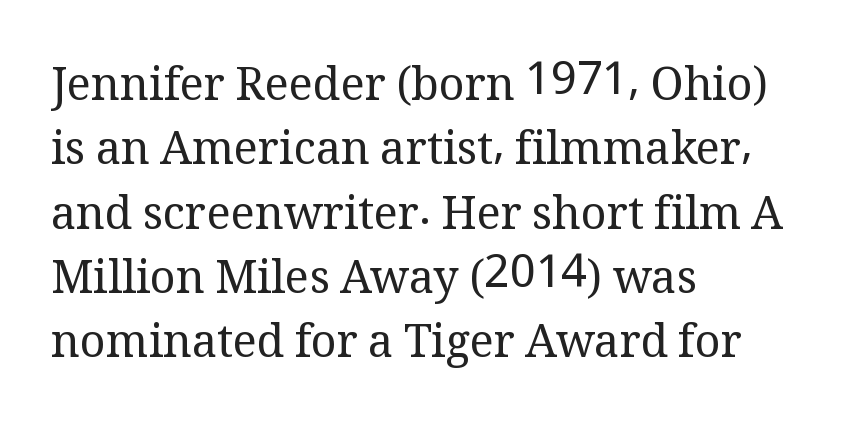
Q: Is the text bold? A: No.
Q: Is the text italic (slanted)? A: No, it is upright.
Q: Is the typeface a serif or a sans-serif typeface? A: Serif.
Q: Is the text underlined? A: No.
Q: How is the paragraph aligned? A: Left-aligned.
Q: Is the spacing between letters normal or unusually wide? A: Normal.
Q: Is the spacing between lines tight, normal or loose? A: Normal.
Q: Width (condensed, normal, or wide)? A: Normal.
Q: Stroke contrast? A: Medium.
Q: x-height? A: Medium.
Q: Monospaced? A: No.
